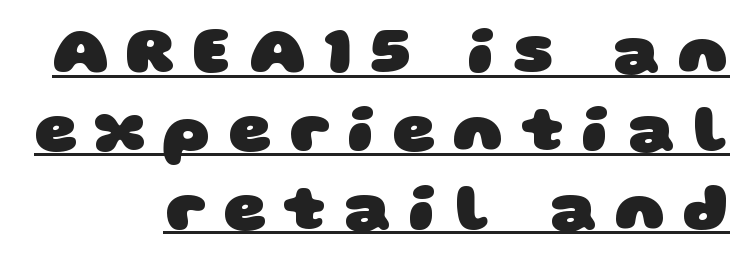
Q: Is the text bold? A: Yes.
Q: Is the typeface a serif or a sans-serif typeface? A: Sans-serif.
Q: Is the text underlined? A: Yes.
Q: How is the paragraph aligned? A: Right-aligned.
Q: Is the spacing between letters normal or unusually wide? A: Unusually wide.
Q: Width (condensed, normal, or wide)? A: Wide.
Q: Stroke contrast? A: Low.
Q: x-height? A: Large.
Q: Monospaced? A: No.
